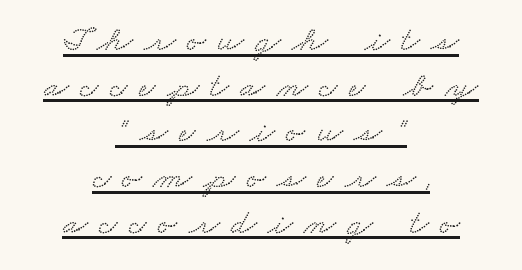
Q: Is the typeface a serif or a sans-serif typeface? A: Serif.
Q: Is the text underlined? A: Yes.
Q: How is the paragraph aligned? A: Centered.
Q: Is the spacing between letters normal or unusually wide? A: Unusually wide.
Q: Is the spacing between lines tight, normal or loose? A: Normal.
Q: Width (condensed, normal, or wide)? A: Wide.
Q: Stroke contrast? A: Low.
Q: x-height? A: Small.
Q: Monospaced? A: No.
